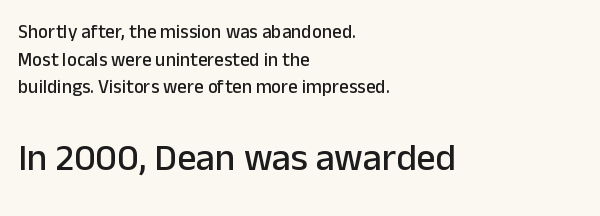
This sample has the flowing, uneven cadence of proportional lettering. All the whitespace from short lines collects on the right. The rendering shows plain stroke endings on the letterforms — a sans-serif design. Does the leading feel generous? No, just average.
